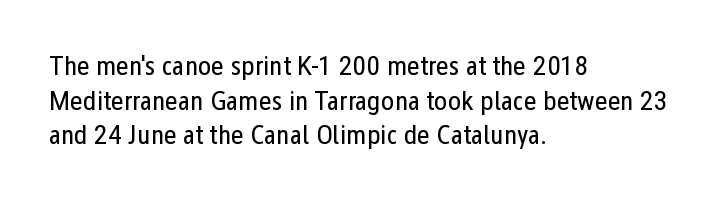
The image shows 28 px regular-weight, condensed sans-serif type, upright; set left-aligned, line spacing 1.24x, normal letter spacing, not underlined; low stroke contrast and a medium x-height.
